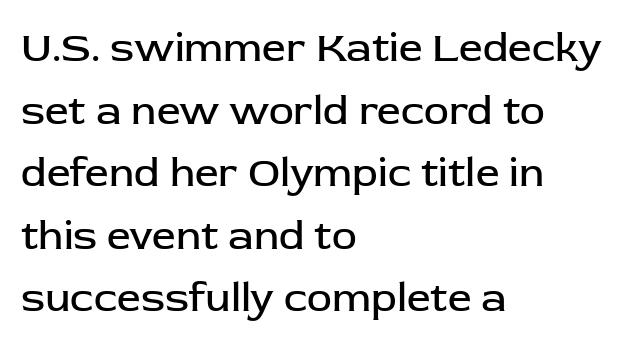
The image shows 42 px regular-weight sans-serif type, upright; set left-aligned, normal line spacing (1.49x), normal letter spacing, not underlined; low stroke contrast and a medium x-height.
